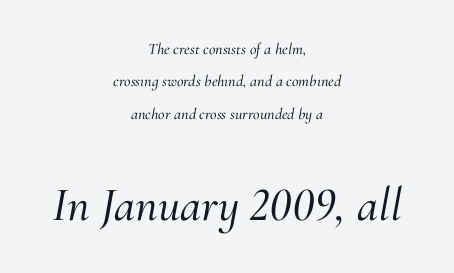
Q: Is the text italic (slanted)? A: Yes, it leans right by about 10 degrees.
Q: Is the typeface a serif or a sans-serif typeface? A: Serif.
Q: Is the text underlined? A: No.
Q: How is the paragraph aligned? A: Centered.
Q: Is the spacing between letters normal or unusually wide? A: Normal.
Q: Is the spacing between lines tight, normal or loose? A: Loose.
Q: Which block of text is set in a larger size, the first (top) or the second (bottom)? A: The second (bottom) one.
Q: Width (condensed, normal, or wide)? A: Normal.
Q: Stroke contrast? A: Medium.
Q: x-height? A: Small.
Q: Monospaced? A: No.
